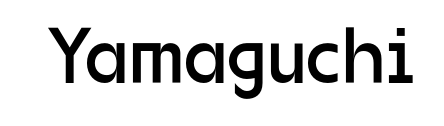
{"serif": "no", "italic": "no", "bold": "no", "weight": "regular", "width": "normal", "stroke_contrast": "low", "x_height": "medium", "monospaced": "no", "underline": "no", "letter_spacing": "normal", "letter_spacing_em": 0.0, "glyph_px": 79}
